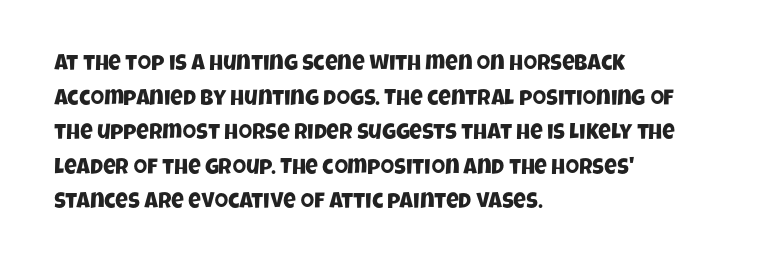
{"underline": "no", "align": "left", "line_spacing": "normal", "line_spacing_ratio": 1.57, "letter_spacing": "normal", "letter_spacing_em": 0.0, "glyph_px": 22}
